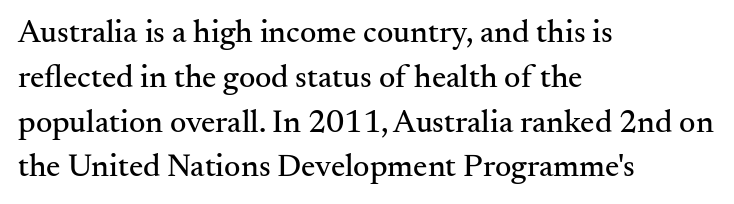
Q: Is the text italic (slanted)? A: No, it is upright.
Q: Is the typeface a serif or a sans-serif typeface? A: Serif.
Q: Is the text underlined? A: No.
Q: How is the paragraph aligned? A: Left-aligned.
Q: Is the spacing between letters normal or unusually wide? A: Normal.
Q: Is the spacing between lines tight, normal or loose? A: Normal.
Q: Width (condensed, normal, or wide)? A: Normal.
Q: Stroke contrast? A: Medium.
Q: x-height? A: Small.
Q: Monospaced? A: No.
